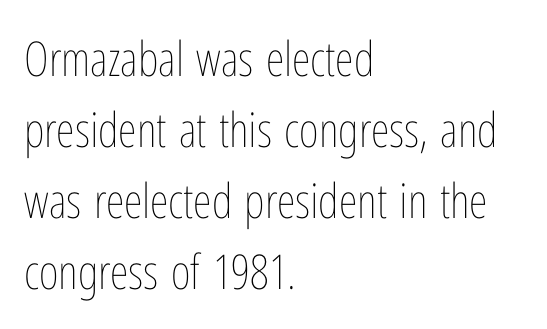
The image shows 48 px thin, condensed type, upright; set left-aligned, normal line spacing (1.48x), normal letter spacing, not underlined; low stroke contrast and a medium x-height.
